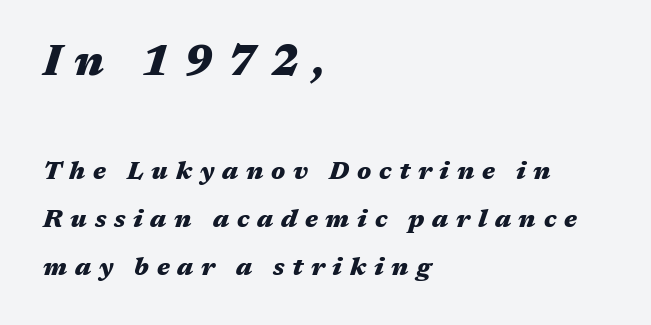
The image shows 43 px heavy, wide type, italic (leaning right); set left-aligned, loose line spacing (1.92x), unusually wide letter spacing (+0.31 em), not underlined; the first (top) block is 1.72x larger; medium stroke contrast and a medium x-height.
